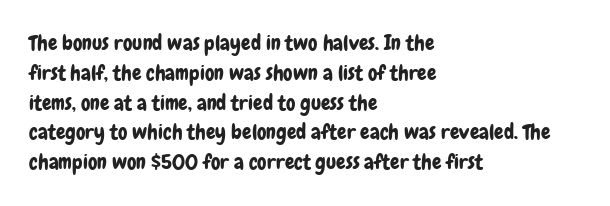
Which margin do the lines hug? The left one — the right edge is uneven. The letters stand upright; this is a roman face. Any mark beneath the type? The region is blank. The space between consecutive lines is moderate. No extra tracking has been applied to these lines.
